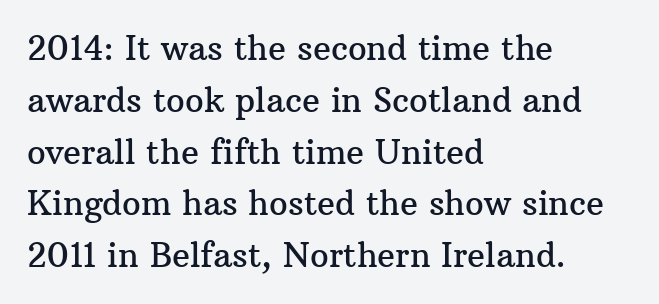
The lettering stays uniformly vertical, giving the passage a roman look. Successive baselines arrive at the customary interval. The compositor pushed each line to the left boundary. Rule under the text: the space is simply empty. Honestly, the letter spacing is just normal — you wouldn't notice it. The font family rendered here belongs to the serif group.
